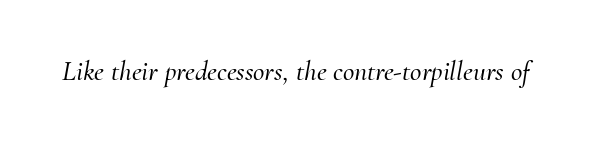
Q: Is the text italic (slanted)? A: Yes, it leans right by about 10 degrees.
Q: Is the typeface a serif or a sans-serif typeface? A: Serif.
Q: Is the text underlined? A: No.
Q: Is the spacing between letters normal or unusually wide? A: Normal.
Q: Width (condensed, normal, or wide)? A: Normal.
Q: Stroke contrast? A: Medium.
Q: x-height? A: Small.
Q: Monospaced? A: No.
